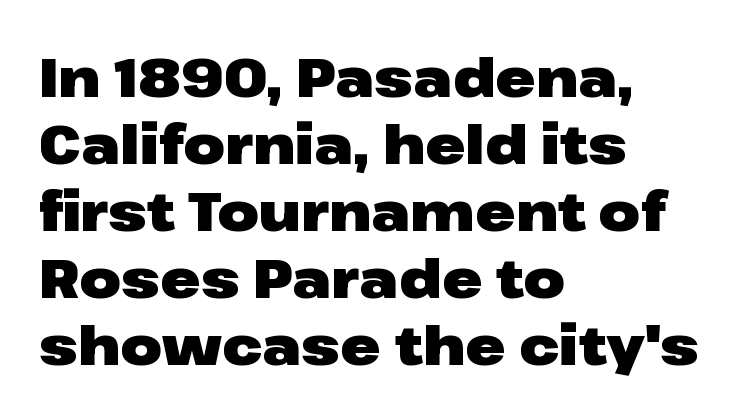
Q: Is the text bold? A: Yes.
Q: Is the text italic (slanted)? A: No, it is upright.
Q: Is the typeface a serif or a sans-serif typeface? A: Sans-serif.
Q: Is the text underlined? A: No.
Q: How is the paragraph aligned? A: Left-aligned.
Q: Is the spacing between letters normal or unusually wide? A: Normal.
Q: Width (condensed, normal, or wide)? A: Wide.
Q: Stroke contrast? A: Low.
Q: x-height? A: Medium.
Q: Monospaced? A: No.
